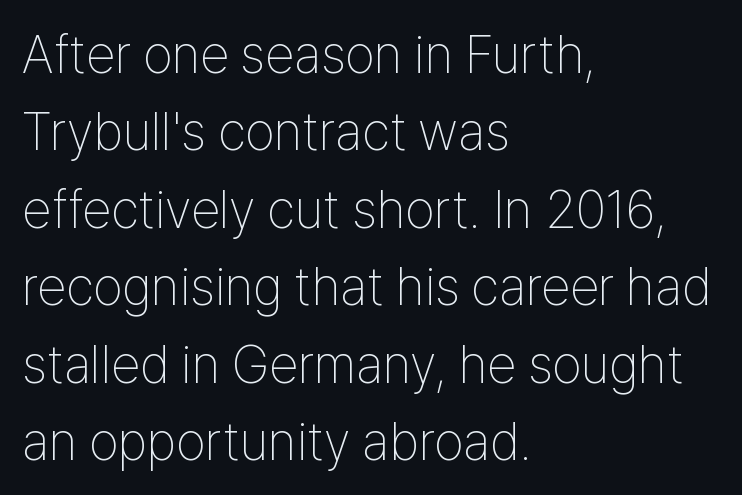
The image shows 53 px thin, condensed sans-serif type, upright; set left-aligned, normal line spacing (1.46x), normal letter spacing, not underlined; low stroke contrast and a medium x-height.
